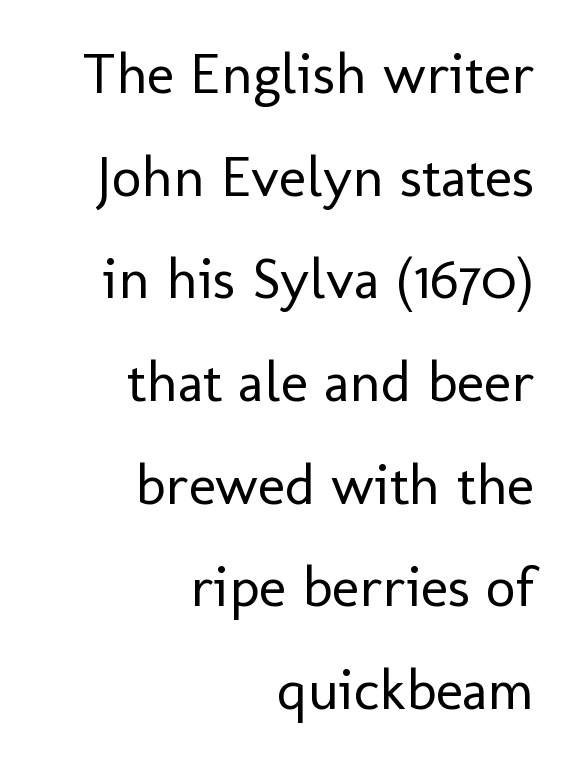
Spacing verdict: proportional, widths tailored to each character. The passage shown is not bold in any degree. Typographically, this falls in the sans-serif category. Leftover space on each line is placed entirely before the opening word.
